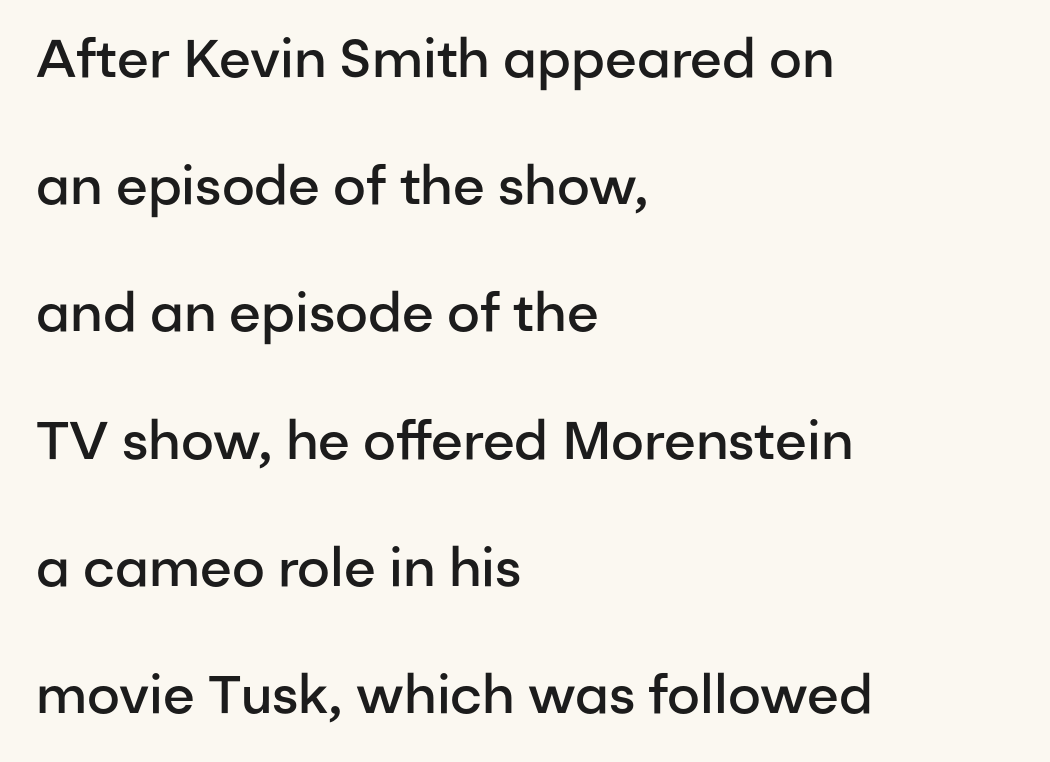
{"serif": "no", "italic": "no", "bold": "semi", "weight": "semibold", "width": "normal", "stroke_contrast": "low", "x_height": "medium", "monospaced": "no", "underline": "no", "align": "left", "line_spacing": "loose", "line_spacing_ratio": 2.4, "letter_spacing": "normal", "letter_spacing_em": 0.0, "glyph_px": 53}
